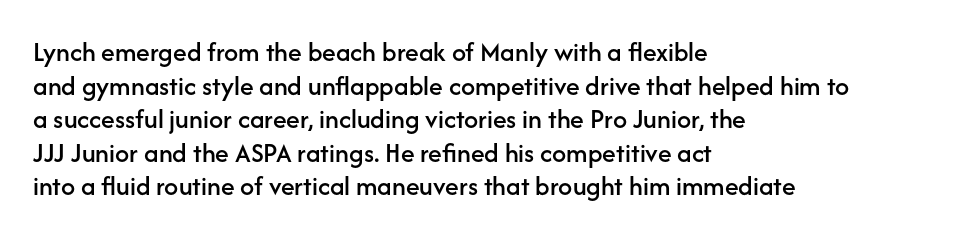
The image shows 28 px sans-serif type, upright; set left-aligned, line spacing 1.2x, normal letter spacing, not underlined; low stroke contrast and a medium x-height.
